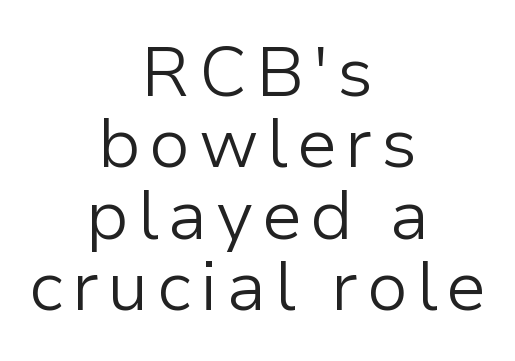
{"serif": "no", "italic": "no", "bold": "no", "weight": "light", "width": "normal", "stroke_contrast": "low", "x_height": "medium", "monospaced": "no", "underline": "no", "align": "center", "line_spacing": "tight", "line_spacing_ratio": 1.02, "glyph_px": 70}
